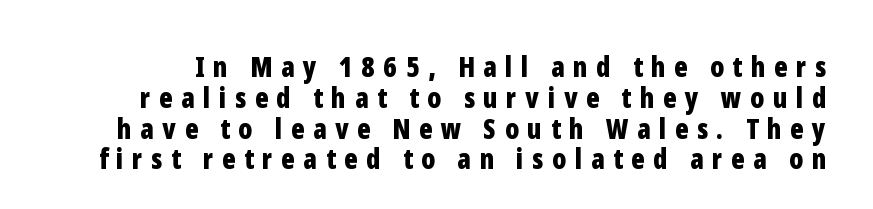
The image shows 28 px bold, condensed sans-serif type, upright; set tight line spacing (1.1x), unusually wide letter spacing (+0.31 em), not underlined; low stroke contrast and a medium x-height.
